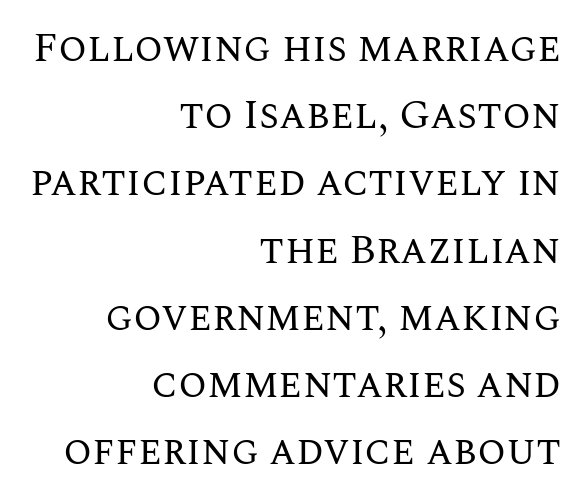
{"italic": "no", "bold": "no", "weight": "regular", "width": "normal", "stroke_contrast": "medium", "x_height": "large", "monospaced": "no", "underline": "no", "align": "right", "line_spacing": "normal", "line_spacing_ratio": 1.64, "letter_spacing": "normal", "letter_spacing_em": 0.0, "glyph_px": 41}
